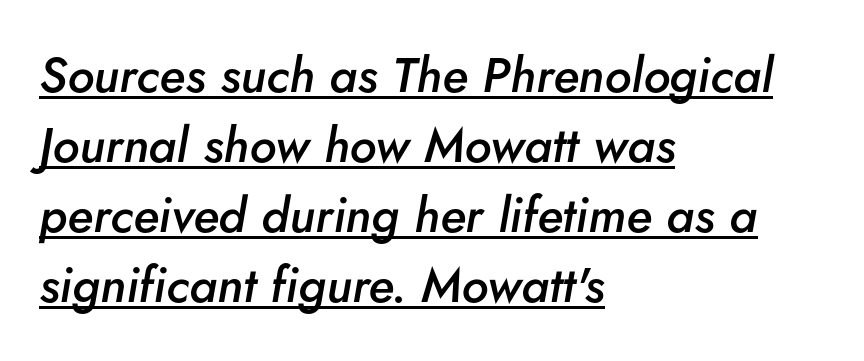
The image shows 49 px semibold type, italic (leaning right); set left-aligned, normal line spacing (1.43x), normal letter spacing, underlined; low stroke contrast and a small x-height.
